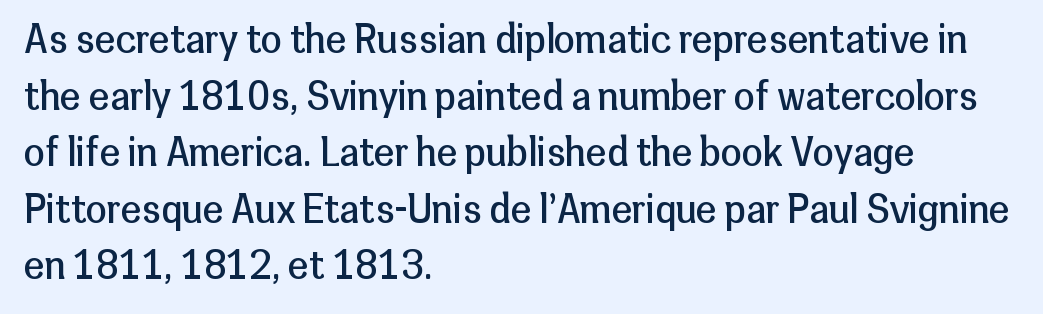
{"serif": "no", "italic": "no", "bold": "no", "weight": "regular", "width": "normal", "stroke_contrast": "low", "x_height": "medium", "monospaced": "no", "underline": "no", "align": "left", "line_spacing": "normal", "line_spacing_ratio": 1.49, "letter_spacing": "normal", "letter_spacing_em": 0.0, "glyph_px": 38}
